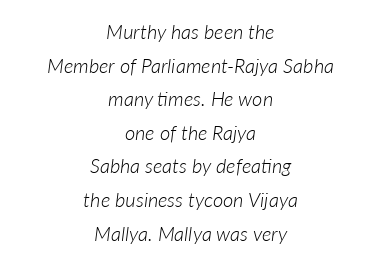
Q: Is the text bold? A: No.
Q: Is the text italic (slanted)? A: Yes, it leans right by about 7 degrees.
Q: Is the text underlined? A: No.
Q: How is the paragraph aligned? A: Centered.
Q: Is the spacing between letters normal or unusually wide? A: Normal.
Q: Is the spacing between lines tight, normal or loose? A: Normal.
